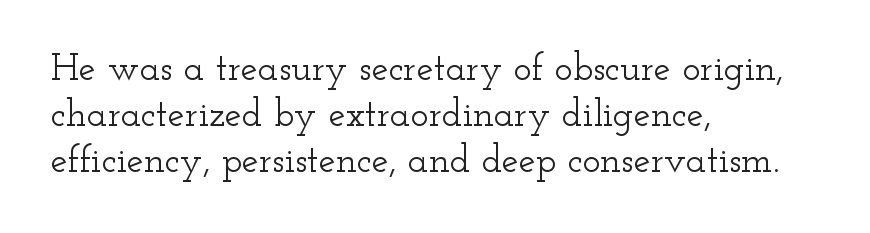
Posture: straight, roman, zero tilt. Serifs: yes, visible at the terminals of the letterforms. Type without underlining. The letters advance in unequal steps, a hallmark of proportional type. Line beginnings align vertically; line endings do not.
